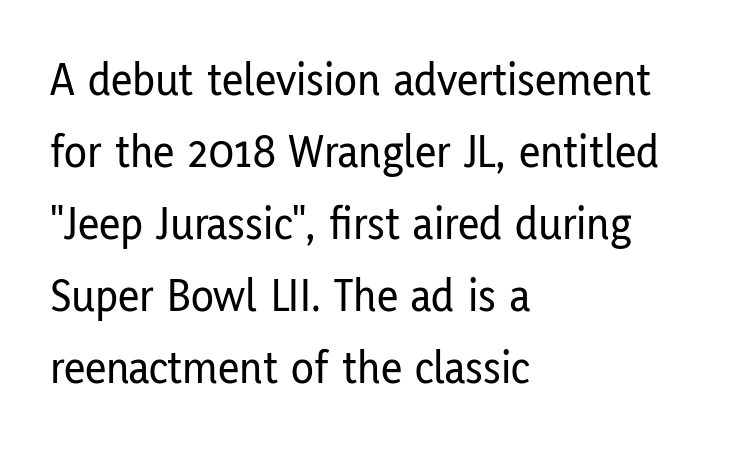
{"serif": "no", "italic": "no", "width": "condensed", "stroke_contrast": "low", "x_height": "medium", "monospaced": "no", "underline": "no", "align": "left", "line_spacing": "normal", "line_spacing_ratio": 1.53, "letter_spacing": "normal", "letter_spacing_em": 0.0, "glyph_px": 47}
